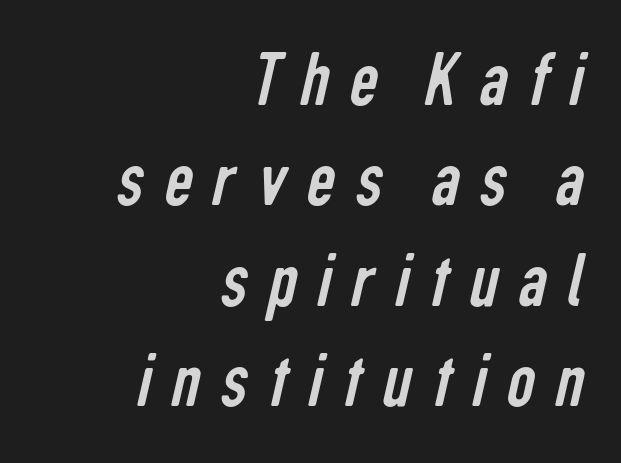
Q: Is the text bold? A: No.
Q: Is the typeface a serif or a sans-serif typeface? A: Sans-serif.
Q: Is the text underlined? A: No.
Q: How is the paragraph aligned? A: Right-aligned.
Q: Is the spacing between letters normal or unusually wide? A: Unusually wide.
Q: Is the spacing between lines tight, normal or loose? A: Normal.
Q: Width (condensed, normal, or wide)? A: Condensed.
Q: Stroke contrast? A: Low.
Q: x-height? A: Medium.
Q: Monospaced? A: No.
